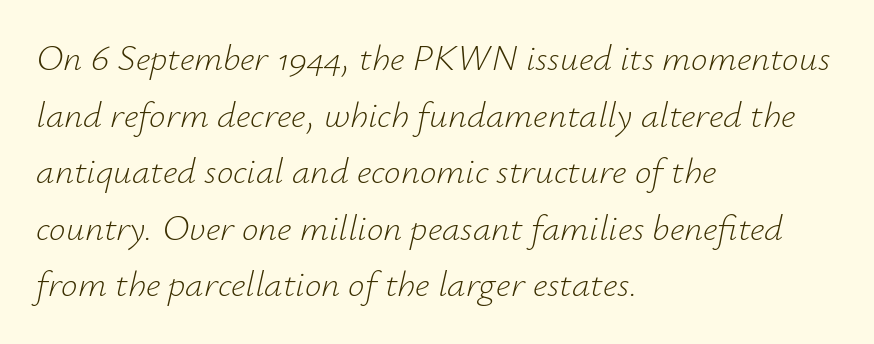
Q: Is the text bold? A: No.
Q: Is the text italic (slanted)? A: Yes, it leans right by about 12 degrees.
Q: Is the text underlined? A: No.
Q: How is the paragraph aligned? A: Left-aligned.
Q: Is the spacing between letters normal or unusually wide? A: Normal.
Q: Is the spacing between lines tight, normal or loose? A: Normal.
Q: Width (condensed, normal, or wide)? A: Normal.
Q: Stroke contrast? A: Low.
Q: x-height? A: Small.
Q: Monospaced? A: No.
